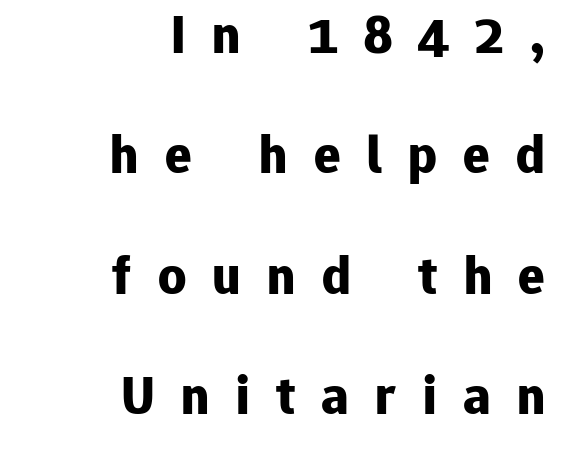
{"serif": "no", "italic": "no", "bold": "yes", "weight": "bold", "width": "normal", "stroke_contrast": "low", "x_height": "medium", "monospaced": "no", "underline": "no", "align": "right", "line_spacing": "loose", "line_spacing_ratio": 2.19, "letter_spacing": "wide", "letter_spacing_em": 0.48, "glyph_px": 55}
